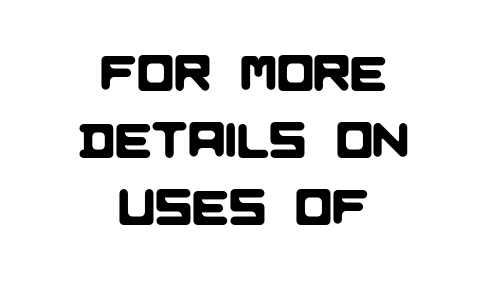
The image shows 49 px sans-serif type; set centered, normal line spacing (1.37x), normal letter spacing, not underlined; low stroke contrast and a large x-height.
